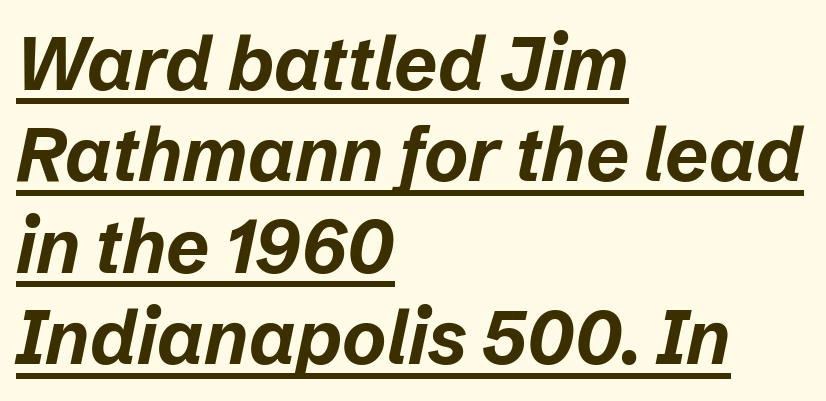
The image shows 75 px bold type, italic (leaning right); set left-aligned, line spacing 1.22x, normal letter spacing, underlined; low stroke contrast and a medium x-height.
